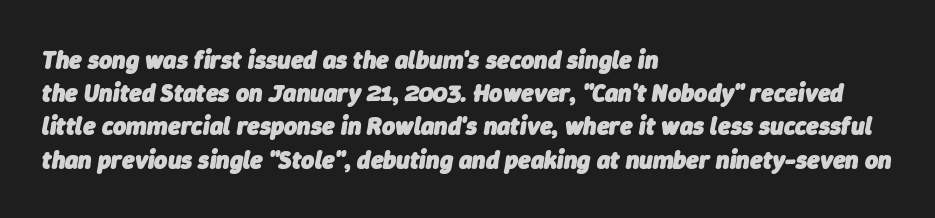
The image shows 25 px bold type, italic (leaning right); set left-aligned, normal line spacing (1.33x), normal letter spacing, not underlined.
